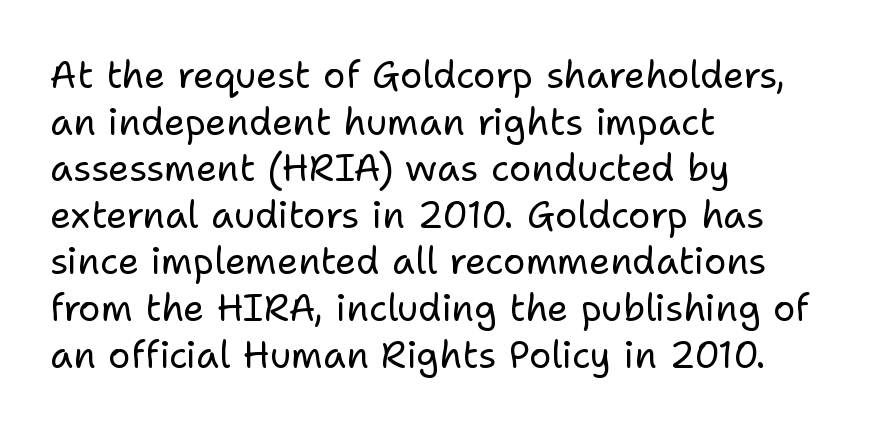
{"serif": "no", "italic": "no", "bold": "no", "weight": "regular", "width": "normal", "stroke_contrast": "low", "x_height": "medium", "monospaced": "no", "underline": "no", "align": "left", "line_spacing": "normal", "line_spacing_ratio": 1.26, "letter_spacing": "normal", "letter_spacing_em": 0.0, "glyph_px": 37}
